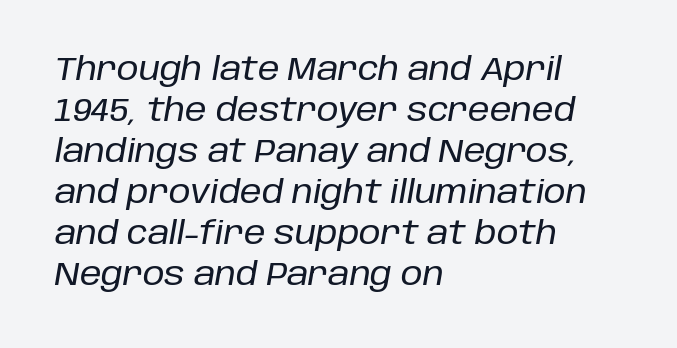
Q: Is the text italic (slanted)? A: Yes, it leans right by about 10 degrees.
Q: Is the text underlined? A: No.
Q: How is the paragraph aligned? A: Left-aligned.
Q: Is the spacing between letters normal or unusually wide? A: Normal.
Q: Is the spacing between lines tight, normal or loose? A: Normal.
Q: Width (condensed, normal, or wide)? A: Normal.
Q: Stroke contrast? A: Low.
Q: x-height? A: Large.
Q: Monospaced? A: No.
